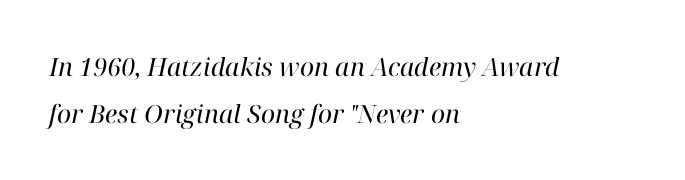
The image shows 25 px text type, italic (leaning right); set left-aligned, line spacing 1.88x, normal letter spacing, not underlined.
